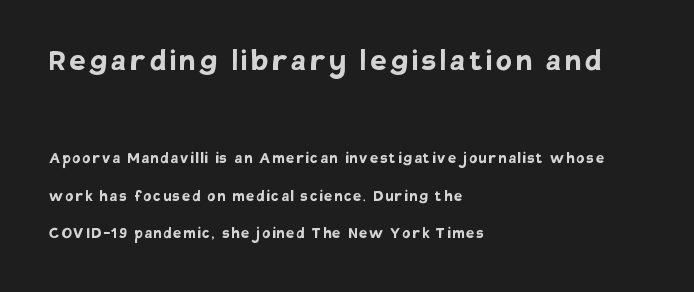
These lines are rendered in a variable-pitch font. These lines stack with their left ends in a neat column. Here the first block reads like a headline and the second like body copy. Notice the wide empty band between every row — that's loose leading. Notice how the stems are strictly vertical — no italics here.
